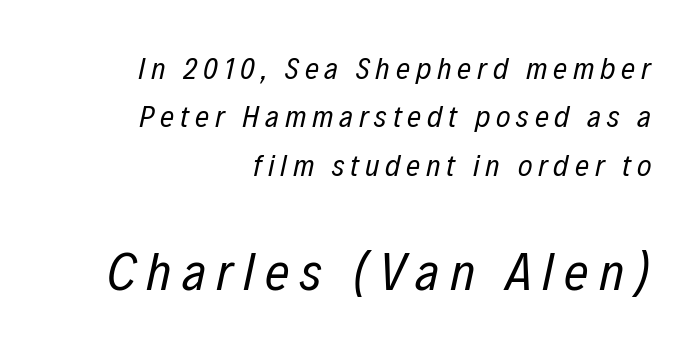
Leading matches the norm, producing a regular column. Style check: oblique. Words float on clear page, feet unadorned. Compare the two chunks: the lower has the greater cap height. Is this a fixed-width face? No — the glyphs have proportional, varying widths. The rendering anchors every line to the right-hand side.
